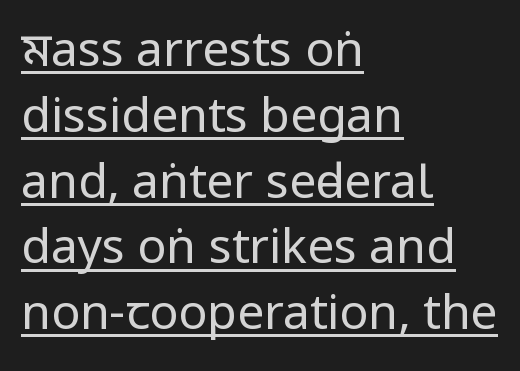
{"serif": "no", "italic": "no", "bold": "no", "weight": "regular", "width": "condensed", "stroke_contrast": "low", "underline": "yes", "align": "left", "line_spacing": "normal", "line_spacing_ratio": 1.37, "letter_spacing": "normal", "letter_spacing_em": 0.0, "glyph_px": 48}
